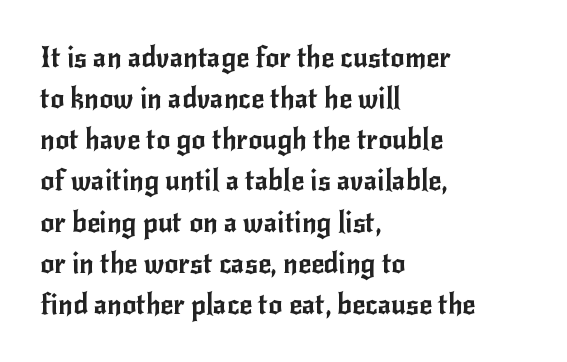
The image shows 28 px sans-serif type, upright; set left-aligned, normal line spacing (1.47x), normal letter spacing, not underlined; low stroke contrast and a small x-height.
